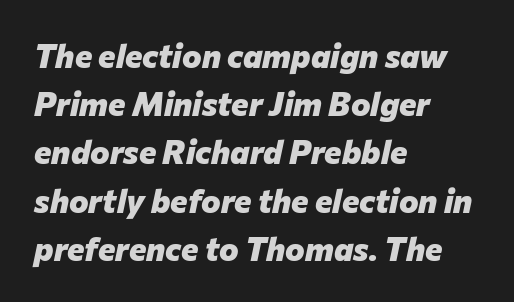
Caption: bold face, heavy strokes. This rendering features lettering with no underline. What's the leading like? Ordinary, nothing unusual. If you drew a ruler down the left edge, every line would touch it. Looks like regular typesetting: each glyph gets only the width it needs. Spacing between characters is what you'd get straight out of the box.
